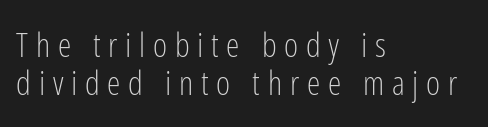
The image shows 34 px light, condensed sans-serif type, upright; set left-aligned, tight line spacing (1.11x), unusually wide letter spacing (+0.23 em), not underlined; low stroke contrast and a medium x-height.
